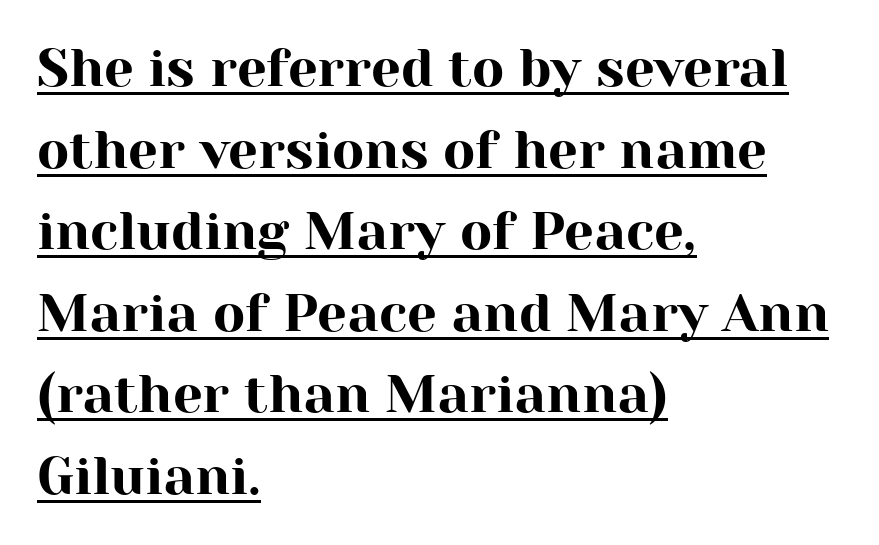
The image shows 53 px serif type, upright; set left-aligned, normal line spacing (1.54x), normal letter spacing, underlined; high stroke contrast and a medium x-height.
